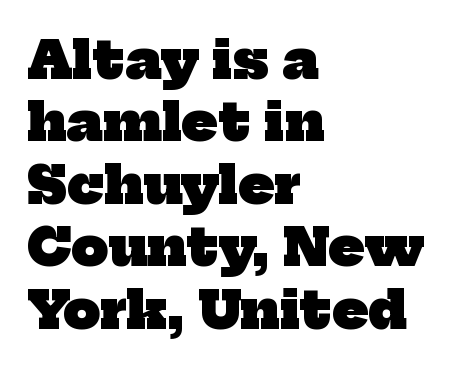
Q: Is the text bold? A: Yes.
Q: Is the typeface a serif or a sans-serif typeface? A: Serif.
Q: Is the text underlined? A: No.
Q: How is the paragraph aligned? A: Left-aligned.
Q: Is the spacing between letters normal or unusually wide? A: Normal.
Q: Width (condensed, normal, or wide)? A: Normal.
Q: Stroke contrast? A: Low.
Q: x-height? A: Medium.
Q: Monospaced? A: No.
